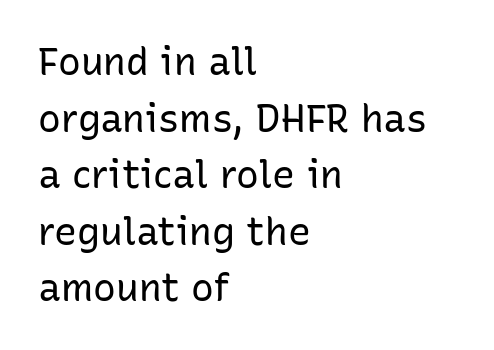
Q: Is the text bold? A: No.
Q: Is the text italic (slanted)? A: No, it is upright.
Q: Is the typeface a serif or a sans-serif typeface? A: Sans-serif.
Q: Is the text underlined? A: No.
Q: How is the paragraph aligned? A: Left-aligned.
Q: Is the spacing between letters normal or unusually wide? A: Normal.
Q: Is the spacing between lines tight, normal or loose? A: Normal.
Q: Width (condensed, normal, or wide)? A: Normal.
Q: Stroke contrast? A: Low.
Q: x-height? A: Medium.
Q: Monospaced? A: No.
